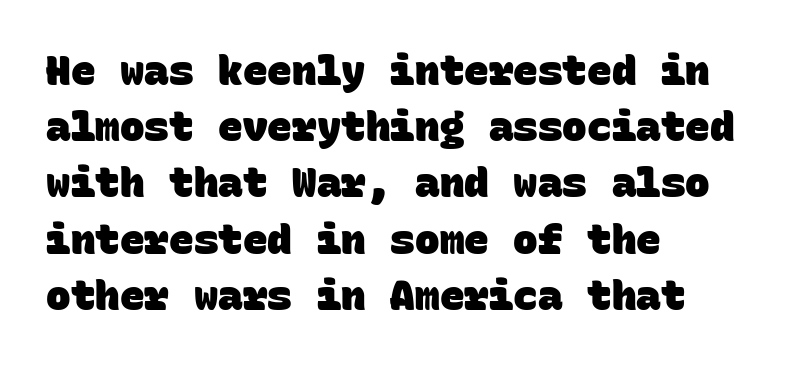
A dark, heavy texture on the line: the type is bold. Bare-footed words on every line. The letters march in equal steps, a hallmark of fixed-pitch type. Reading down the column, the eye jumps a familiar distance to each next line. Unlike a traditional serif, this face leaves its strokes unadorned.
